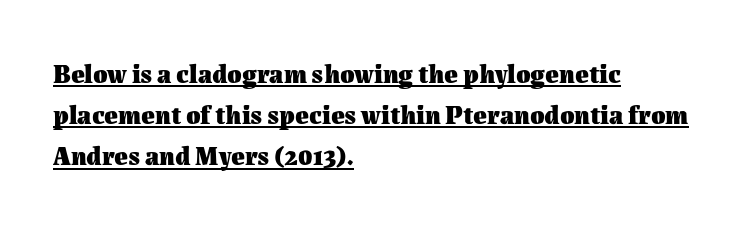
Short note: letters normally spaced. Left-aligned paragraph, ragged on the right. A typesetter would mark this as roman, not italic. These lines sit exactly where default settings would place them. What decoration does the sample have? An underline. Students, this is bold: see how much ink each stroke carries.
